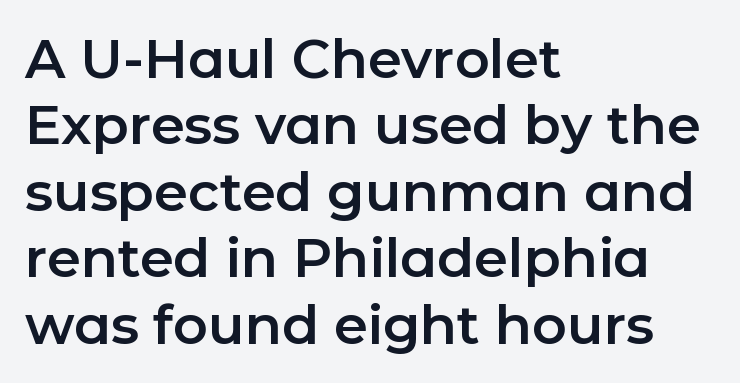
This sample uses a sans-serif face. It's the straight-up-and-down kind of type. Character widths vary here, with narrow letters taking less room than wide ones. Is the block centered? No — it sits flush against the left margin.
